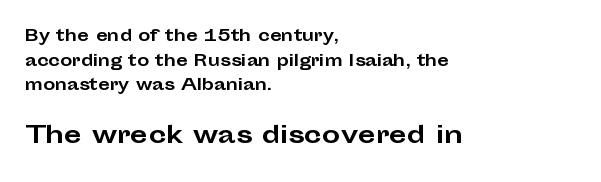
This rendering leaves character spacing at its baseline value. Thick stems and heavy bowls — unmistakably bold. The emphasis by scale lands on block number two, below. The lines in this sample share a left origin and differ only in where they stop. The axis of the letterforms is exactly vertical.
